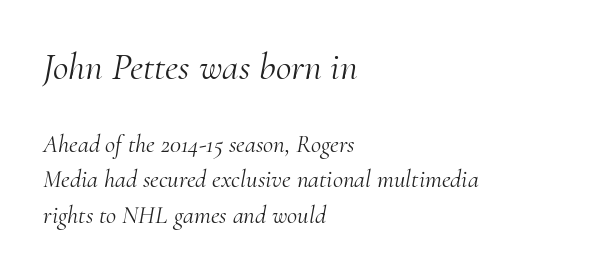
{"serif": "yes", "italic": "yes", "lean": "right", "slant_degrees": 10, "bold": "no", "weight": "light", "width": "normal", "stroke_contrast": "medium", "x_height": "small", "monospaced": "no", "underline": "no", "align": "left", "line_spacing": "normal", "line_spacing_ratio": 1.43, "letter_spacing": "normal", "letter_spacing_em": 0.0, "larger_block": "first", "size_ratio": 1.52, "glyph_px": 38}
